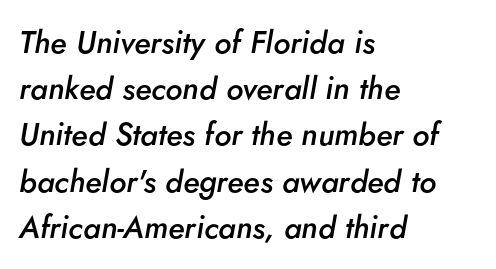
The image shows 31 px semibold type, italic (leaning right); set left-aligned, normal line spacing (1.49x), normal letter spacing, not underlined; low stroke contrast and a small x-height.
